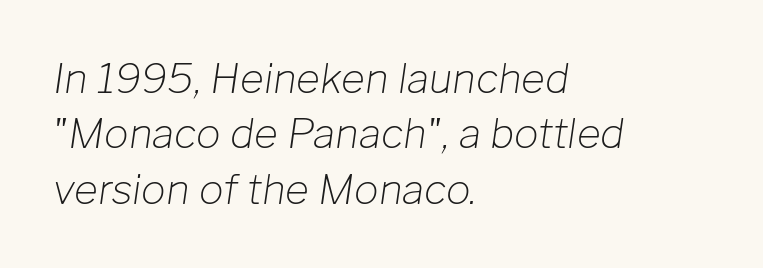
Q: Is the text bold? A: No.
Q: Is the text italic (slanted)? A: Yes, it leans right by about 8 degrees.
Q: Is the text underlined? A: No.
Q: How is the paragraph aligned? A: Left-aligned.
Q: Is the spacing between letters normal or unusually wide? A: Normal.
Q: Is the spacing between lines tight, normal or loose? A: Normal.
Q: Width (condensed, normal, or wide)? A: Normal.
Q: Stroke contrast? A: Low.
Q: x-height? A: Medium.
Q: Monospaced? A: No.
